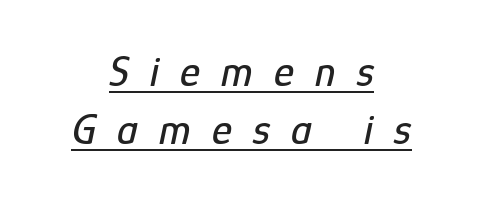
{"italic": "yes", "lean": "right", "slant_degrees": 12, "width": "condensed", "stroke_contrast": "low", "x_height": "medium", "monospaced": "no", "underline": "yes", "align": "center", "line_spacing": "normal", "line_spacing_ratio": 1.36, "letter_spacing": "wide", "letter_spacing_em": 0.49, "glyph_px": 43}
